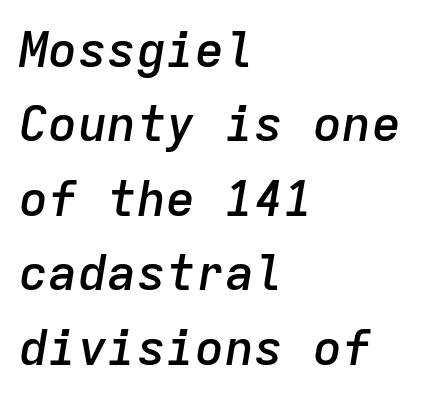
On the weight axis this lands at semibold, roughly 600. In CSS terms this would be text-align: left. The gaps between neighbouring characters are ordinary and unremarkable. The gap between lines stays unmarked. The passage shown is typed in a monospace face where columns stay perfectly aligned. Reading down the column, the eye jumps a familiar distance to each next line.
